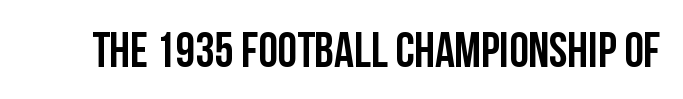
Q: Is the text italic (slanted)? A: No, it is upright.
Q: Is the typeface a serif or a sans-serif typeface? A: Sans-serif.
Q: Is the text underlined? A: No.
Q: Is the spacing between letters normal or unusually wide? A: Normal.
Q: Width (condensed, normal, or wide)? A: Condensed.
Q: Stroke contrast? A: Low.
Q: x-height? A: Large.
Q: Monospaced? A: No.
